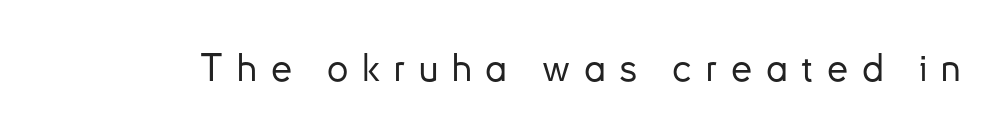
The image shows 38 px sans-serif type, upright; set unusually wide letter spacing (+0.36 em), not underlined; low stroke contrast and a small x-height.
